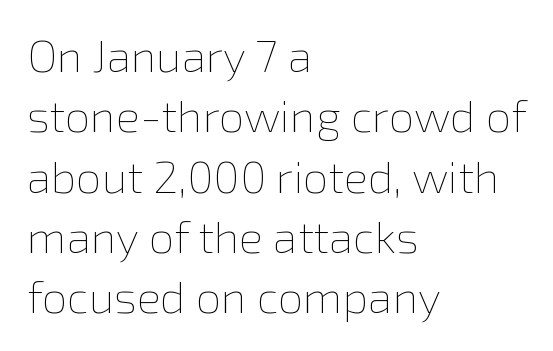
Q: Is the text bold? A: No.
Q: Is the text italic (slanted)? A: No, it is upright.
Q: Is the text underlined? A: No.
Q: How is the paragraph aligned? A: Left-aligned.
Q: Is the spacing between letters normal or unusually wide? A: Normal.
Q: Is the spacing between lines tight, normal or loose? A: Normal.
Q: Width (condensed, normal, or wide)? A: Normal.
Q: x-height? A: Medium.
Q: Monospaced? A: No.
